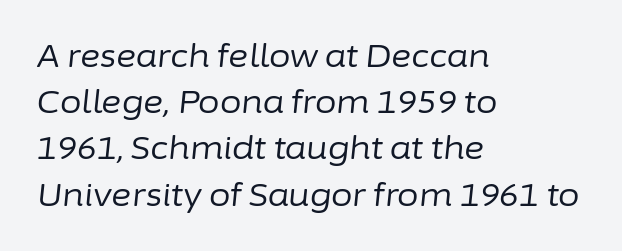
This rendering uses left alignment, leaving the right contour irregular. The letterforms sit at book weight or below. Compared with typical body copy, the letter spacing here is the same. The baseline area is clear. Looking at the ascenders, they clearly lean.
